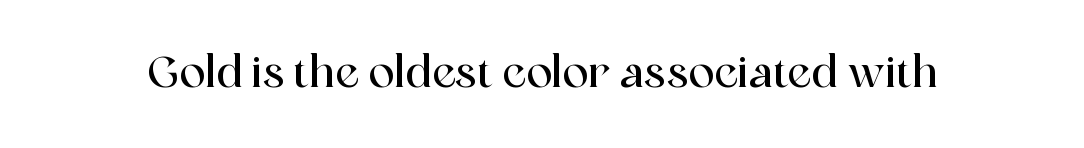
Q: Is the text italic (slanted)? A: No, it is upright.
Q: Is the typeface a serif or a sans-serif typeface? A: Serif.
Q: Is the text underlined? A: No.
Q: Is the spacing between letters normal or unusually wide? A: Normal.
Q: Width (condensed, normal, or wide)? A: Normal.
Q: x-height? A: Medium.
Q: Monospaced? A: No.
